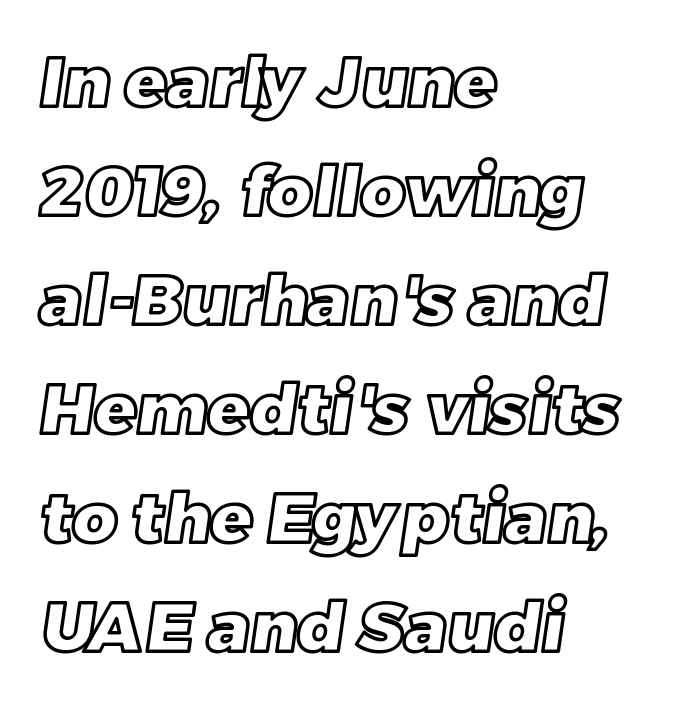
{"width": "normal", "x_height": "large", "monospaced": "no", "underline": "no", "align": "left", "line_spacing": "normal", "line_spacing_ratio": 1.58, "letter_spacing": "normal", "letter_spacing_em": 0.0, "glyph_px": 69}
